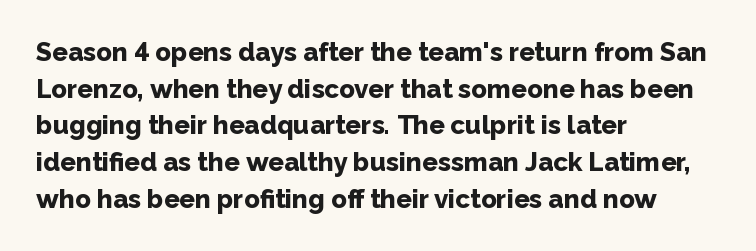
Caption: multi-line text, flush left, ragged right. Look at the tracking — it's just the regular setting, nothing added. Upright lettering throughout. The passage shown is emphatically bold. The passage shown is not underscored anywhere.
